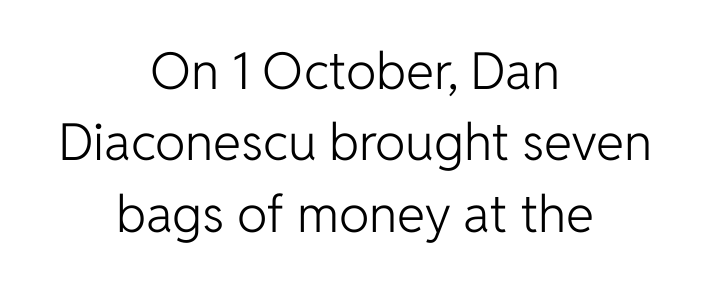
The image shows 51 px light sans-serif type, upright; set centered, normal line spacing (1.4x), normal letter spacing, not underlined; low stroke contrast and a medium x-height.
